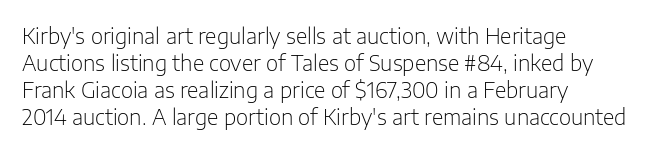
{"italic": "no", "bold": "no", "underline": "no", "align": "left", "line_spacing": "normal", "line_spacing_ratio": 1.29, "letter_spacing": "normal", "letter_spacing_em": 0.0, "glyph_px": 21}
